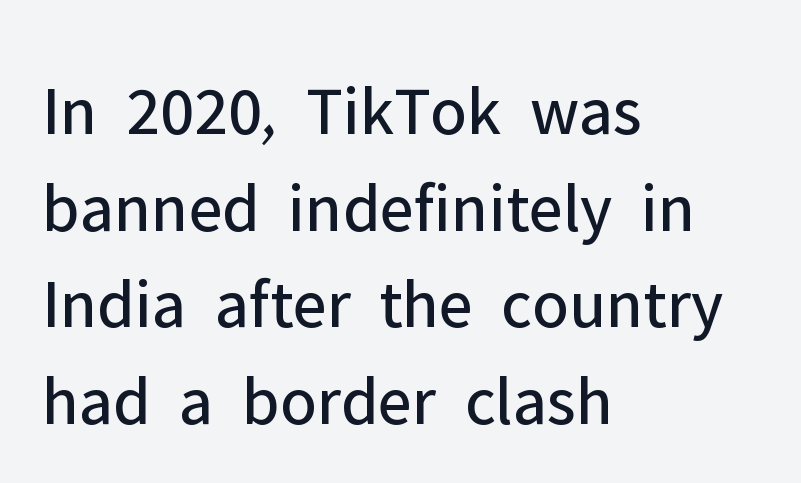
The image shows 70 px regular-weight sans-serif type, upright; set left-aligned, normal line spacing (1.38x), normal letter spacing, not underlined; low stroke contrast and a medium x-height.
